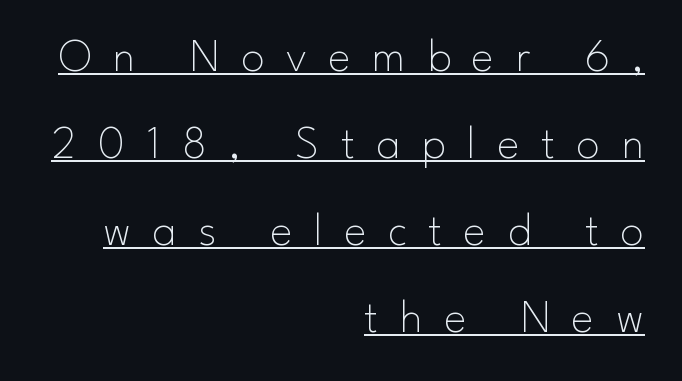
Character widths vary here, with narrow letters taking less room than wide ones. A flush-right, rag-left setting is used for this passage. Does the type have serifs? No, each stem ends abruptly. Is there an underline? Yes — a line sits under the letters.
